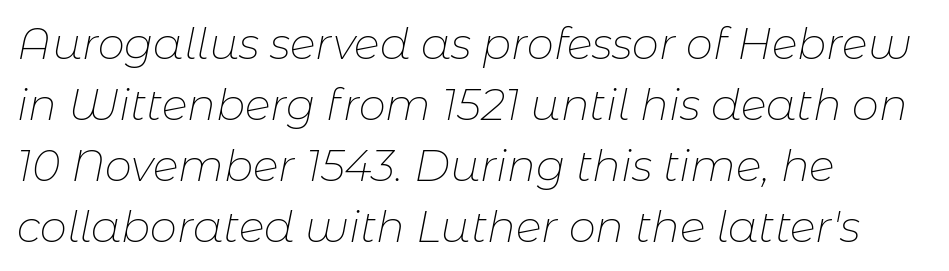
The image shows 43 px thin type, italic (leaning right); set left-aligned, normal line spacing (1.42x), normal letter spacing, not underlined; low stroke contrast and a medium x-height.
